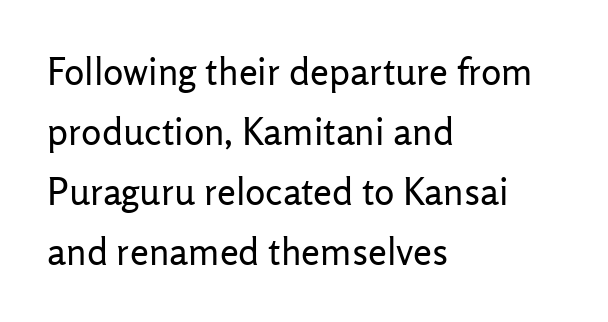
Rows of type keep a routine distance in the vertical direction. The face used here is proportionally spaced, like ordinary book or web type. A roman cut, with each character standing at attention. All the whitespace from short lines collects on the right.
